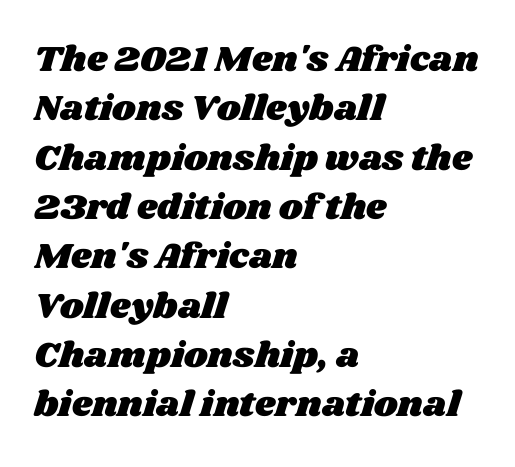
Q: Is the text underlined? A: No.
Q: How is the paragraph aligned? A: Left-aligned.
Q: Is the spacing between letters normal or unusually wide? A: Normal.
Q: Is the spacing between lines tight, normal or loose? A: Normal.
Q: Width (condensed, normal, or wide)? A: Wide.
Q: Stroke contrast? A: Medium.
Q: x-height? A: Large.
Q: Monospaced? A: No.
